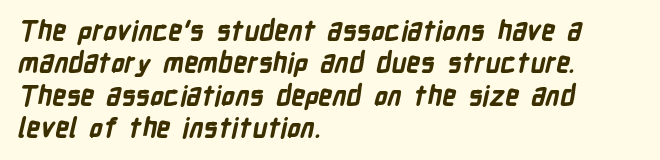
Q: Is the text bold? A: Yes.
Q: Is the text underlined? A: No.
Q: How is the paragraph aligned? A: Left-aligned.
Q: Is the spacing between letters normal or unusually wide? A: Normal.
